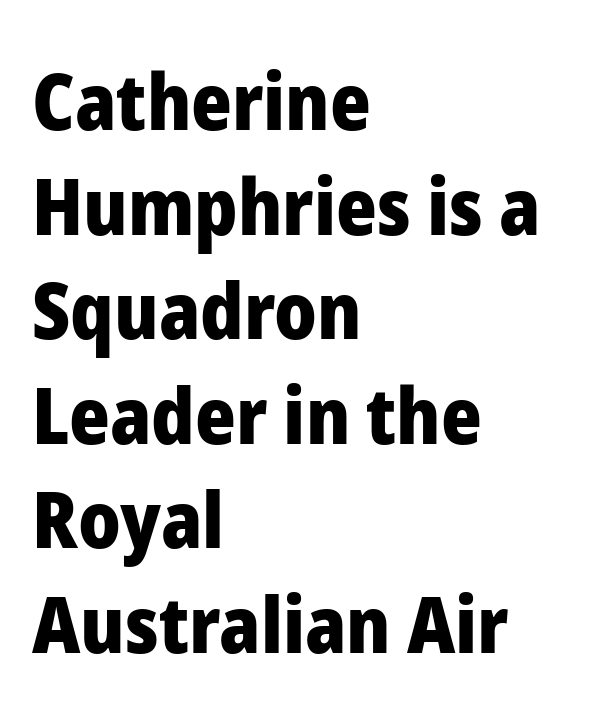
Q: Is the text bold? A: Yes.
Q: Is the text italic (slanted)? A: No, it is upright.
Q: Is the typeface a serif or a sans-serif typeface? A: Sans-serif.
Q: Is the text underlined? A: No.
Q: How is the paragraph aligned? A: Left-aligned.
Q: Is the spacing between letters normal or unusually wide? A: Normal.
Q: Is the spacing between lines tight, normal or loose? A: Normal.
Q: Width (condensed, normal, or wide)? A: Normal.
Q: Stroke contrast? A: Low.
Q: x-height? A: Medium.
Q: Monospaced? A: No.
